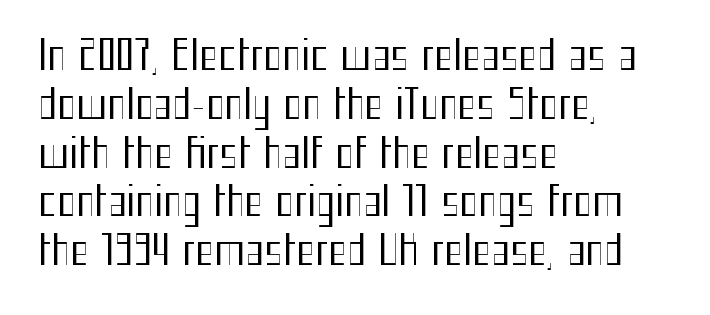
The zone under the glyphs is completely vacant. Nope, no serifs anywhere on these letters. In terms of posture, this sample is upright. In terms of letterspacing, this is plain default setting. Spacing verdict: proportional, widths tailored to each character.
